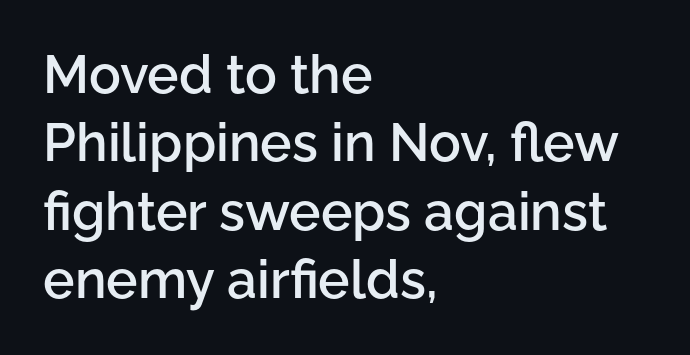
The image shows 53 px semibold sans-serif type, upright; set left-aligned, normal line spacing (1.29x), normal letter spacing, not underlined; low stroke contrast and a medium x-height.
